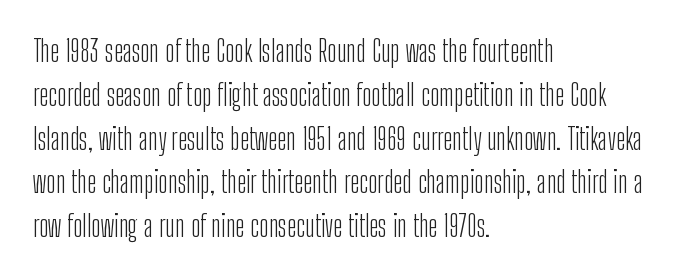
Q: Is the text bold? A: No.
Q: Is the text italic (slanted)? A: No, it is upright.
Q: Is the typeface a serif or a sans-serif typeface? A: Sans-serif.
Q: Is the text underlined? A: No.
Q: How is the paragraph aligned? A: Left-aligned.
Q: Is the spacing between letters normal or unusually wide? A: Normal.
Q: Is the spacing between lines tight, normal or loose? A: Normal.
Q: Width (condensed, normal, or wide)? A: Condensed.
Q: Stroke contrast? A: Low.
Q: x-height? A: Medium.
Q: Monospaced? A: No.
